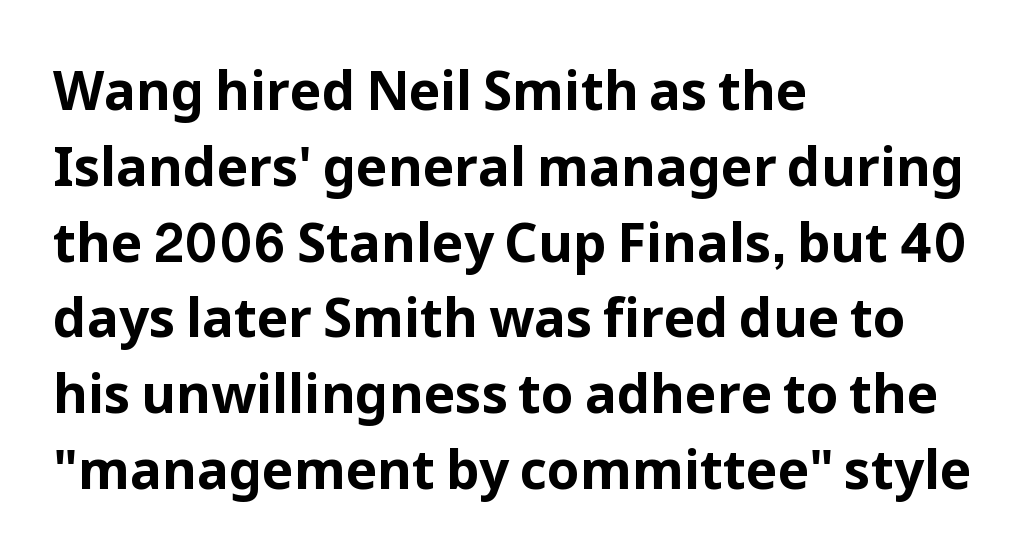
The letters advance in unequal steps, a hallmark of proportional type. Serifs: no, the terminals of the letterforms are clean. The letterforms sit shoulder to shoulder at normal distance. Bare-footed words on every line. A typesetter would call this leading conventional body-copy spacing. The setting favours the left margin, as ordinary paragraphs usually do.
